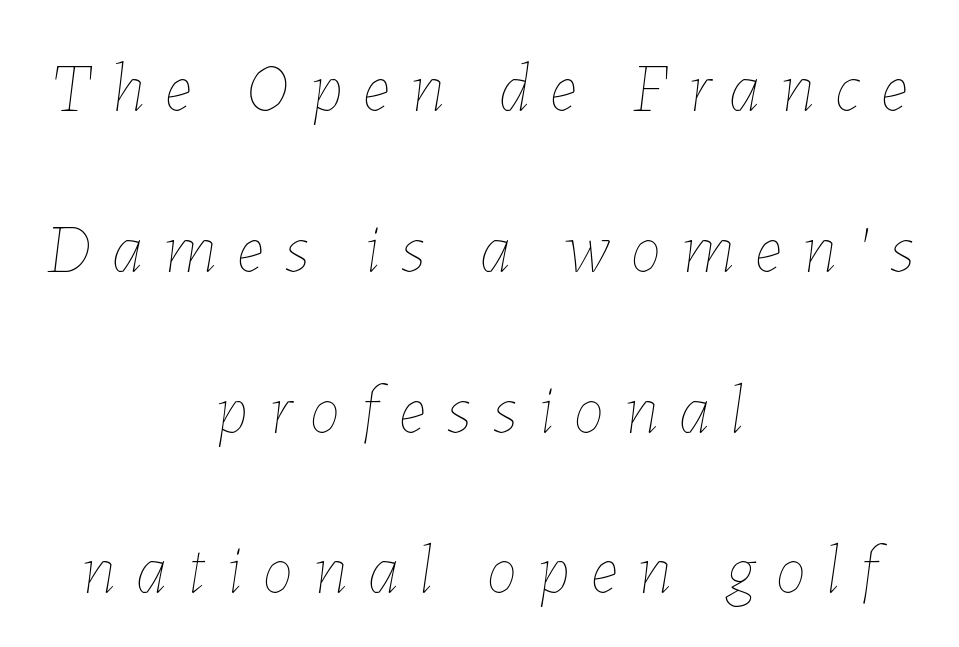
The image shows 69 px thin type, italic (leaning right); set centered, loose line spacing (2.33x), unusually wide letter spacing (+0.3 em), not underlined; low stroke contrast and a medium x-height.
